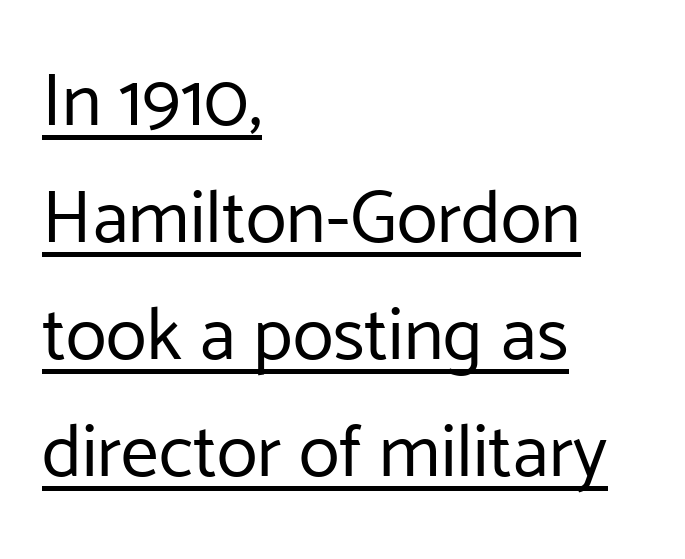
Each letter keeps its own natural width here, so spacing adapts to shape. Emphasis is given by a line drawn under the lettering. The ragged edge is on the right, which tells us the setting is flush left. The font's upright variant was chosen for this text. The face used here is rendered with its standard letterfit. Letterform terminals end flat and unadorned throughout the passage.
